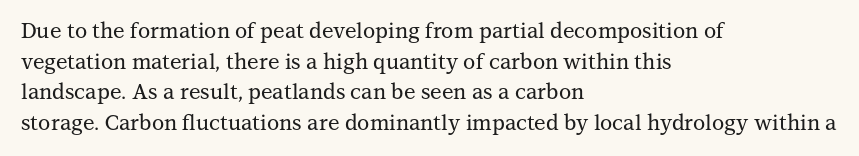
Style check: upright. Quick note: interline space is typical. This sample uses plain, unmodified letter spacing. In CSS terms this would be text-align: left.
